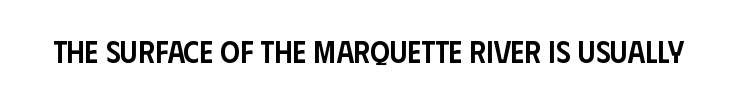
The image shows 31 px semibold, condensed sans-serif type, upright; set normal letter spacing, not underlined; low stroke contrast and a large x-height.
